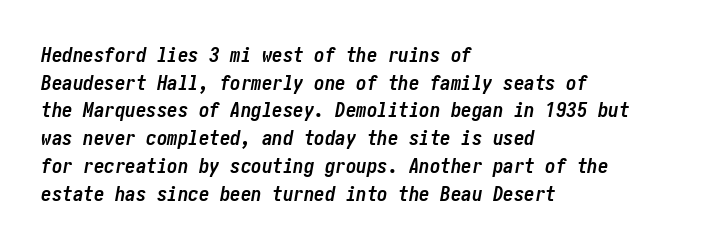
Q: Is the text bold? A: Yes.
Q: Is the text italic (slanted)? A: Yes, it leans right by about 10 degrees.
Q: Is the text underlined? A: No.
Q: How is the paragraph aligned? A: Left-aligned.
Q: Is the spacing between letters normal or unusually wide? A: Normal.
Q: Is the spacing between lines tight, normal or loose? A: Normal.
